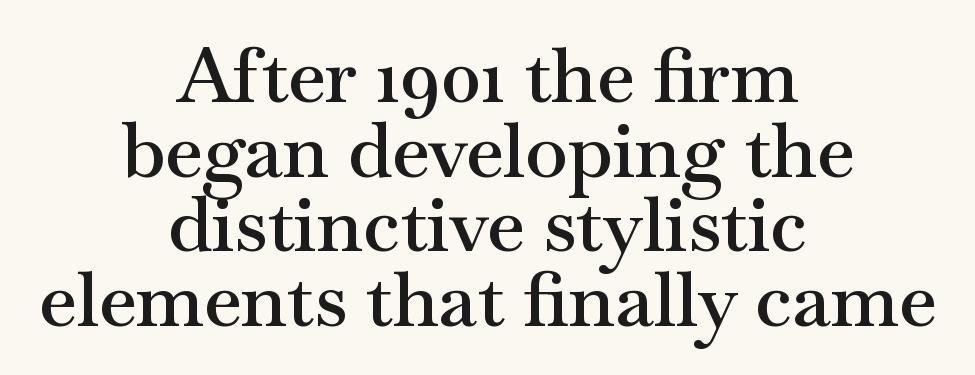
The letterforms sit shoulder to shoulder at normal distance. Italic: no, the glyphs are upright roman. Set as a demibold, roughly 600 on the weight scale. Plain, unruled lines of type. The whitespace from short lines is split evenly between both sides.
